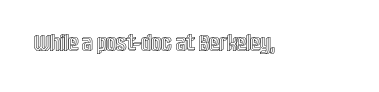
The image shows 23 px text type, upright; set normal letter spacing, not underlined.
